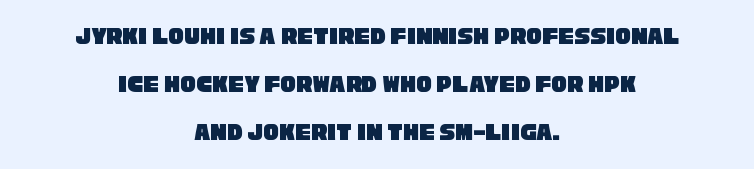
Is the block centered? Yes — each line is placed symmetrically about the middle. A typesetter would call this zero additional tracking. No word sits above an underline.
